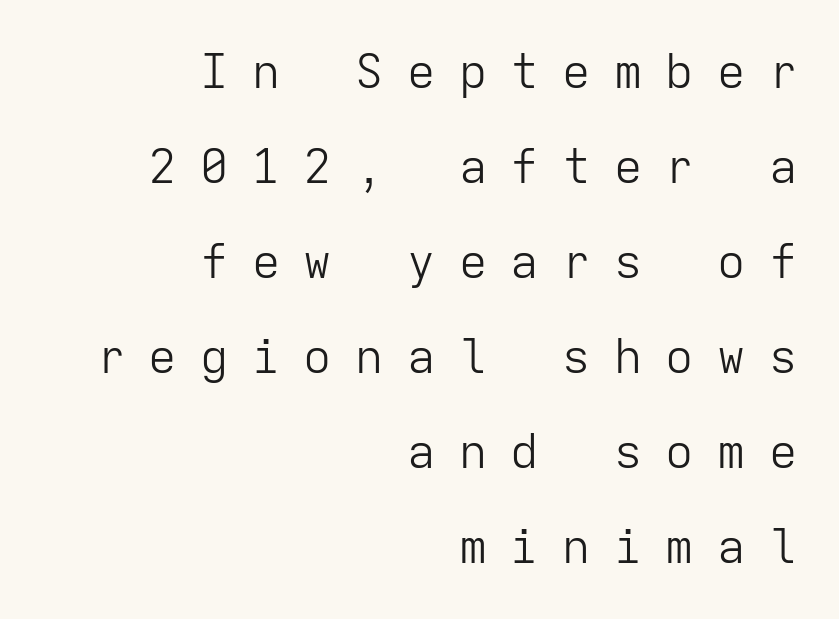
The image shows 47 px light sans-serif type, upright, monospaced; set right-aligned, loose line spacing (2.02x), unusually wide letter spacing (+0.5 em), not underlined; low stroke contrast and a medium x-height.
